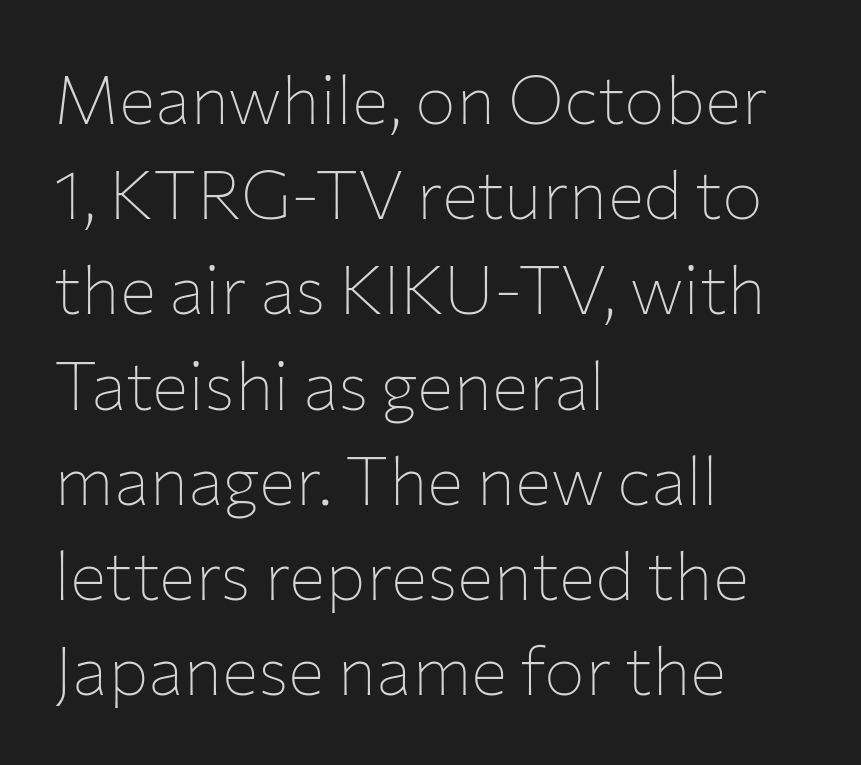
Q: Is the text bold? A: No.
Q: Is the text italic (slanted)? A: No, it is upright.
Q: Is the typeface a serif or a sans-serif typeface? A: Sans-serif.
Q: Is the text underlined? A: No.
Q: How is the paragraph aligned? A: Left-aligned.
Q: Is the spacing between letters normal or unusually wide? A: Normal.
Q: Is the spacing between lines tight, normal or loose? A: Normal.
Q: Width (condensed, normal, or wide)? A: Normal.
Q: Stroke contrast? A: Low.
Q: x-height? A: Medium.
Q: Monospaced? A: No.
